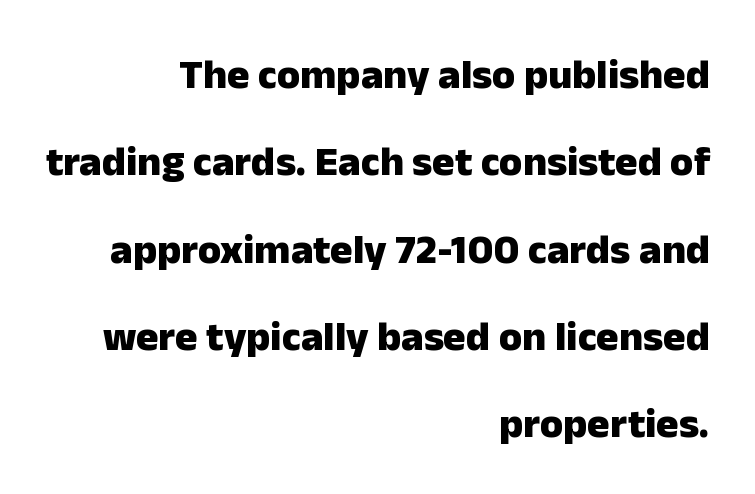
Q: Is the text bold? A: Yes.
Q: Is the text italic (slanted)? A: No, it is upright.
Q: Is the typeface a serif or a sans-serif typeface? A: Sans-serif.
Q: Is the text underlined? A: No.
Q: How is the paragraph aligned? A: Right-aligned.
Q: Is the spacing between letters normal or unusually wide? A: Normal.
Q: Is the spacing between lines tight, normal or loose? A: Loose.
Q: Width (condensed, normal, or wide)? A: Normal.
Q: Stroke contrast? A: Low.
Q: x-height? A: Medium.
Q: Monospaced? A: No.
